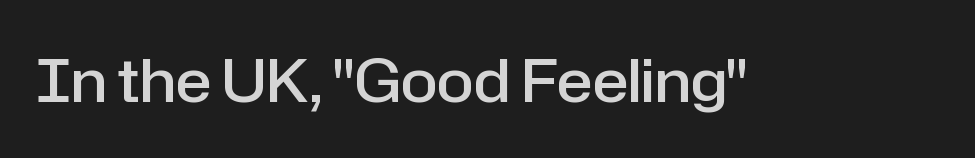
The gaps between neighbouring characters are ordinary and unremarkable. The words here are not underlined. You could not count columns in this text — the font is proportionally spaced. Does the type have serifs? No, each stem ends abruptly. Notice how the stems are strictly vertical — no italics here. A somewhat darkened texture: the type is semibold rather than bold.
